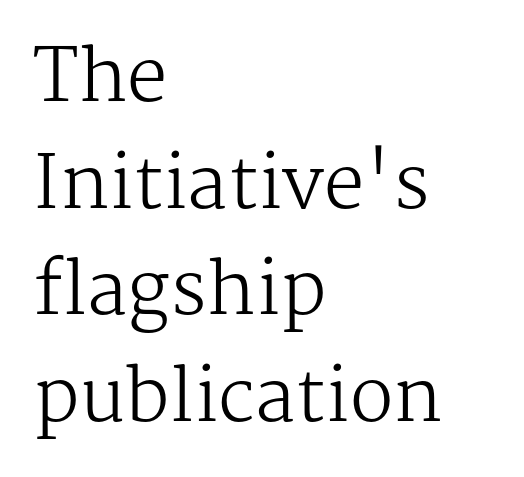
The image shows 72 px regular-weight serif type, upright; set left-aligned, normal line spacing (1.48x), normal letter spacing, not underlined; medium stroke contrast and a medium x-height.
